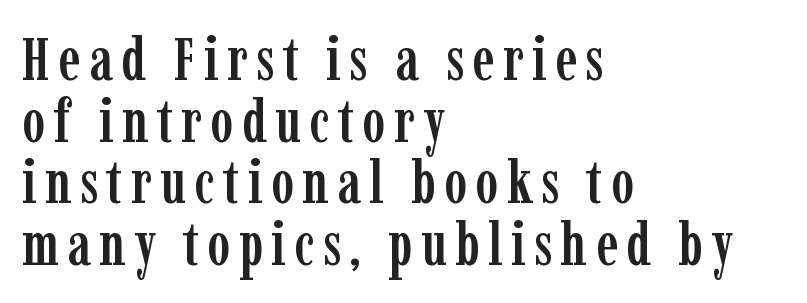
Is this a fixed-width face? No — the glyphs have proportional, varying widths. This sample uses a serif face. In terms of posture, this sample is upright. This rendering features lettering with no underline.
